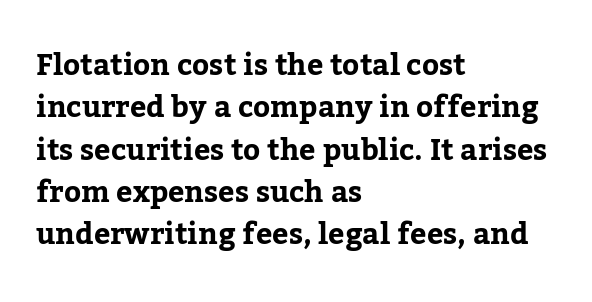
Rows of type keep a routine distance in the vertical direction. Classification — serif. Line starts are locked; line ends wander. Is this a fixed-width face? No — the glyphs have proportional, varying widths.
